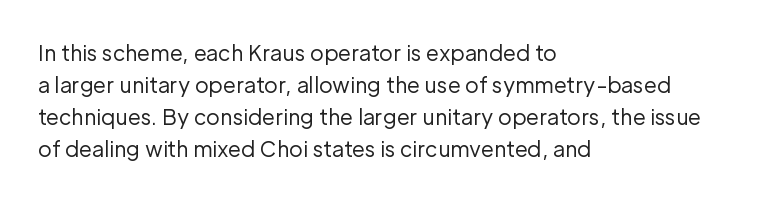
The image shows 21 px text type, upright; set left-aligned, normal line spacing (1.53x), normal letter spacing, not underlined.
